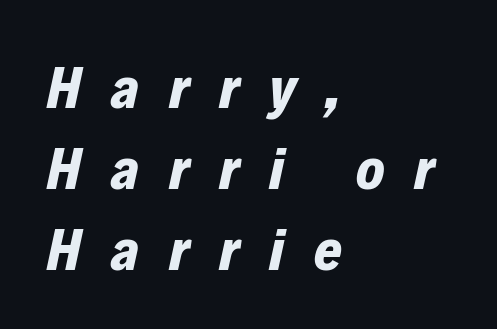
The image shows 60 px bold type, italic (leaning right); set left-aligned, normal line spacing (1.35x), unusually wide letter spacing (+0.5 em), not underlined; low stroke contrast and a medium x-height.
